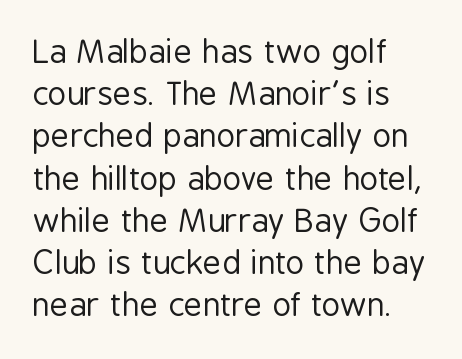
{"serif": "no", "italic": "no", "bold": "no", "weight": "regular", "width": "condensed", "stroke_contrast": "low", "x_height": "medium", "monospaced": "no", "underline": "no", "align": "left", "line_spacing": "normal", "line_spacing_ratio": 1.32, "letter_spacing": "normal", "letter_spacing_em": 0.0, "glyph_px": 32}
